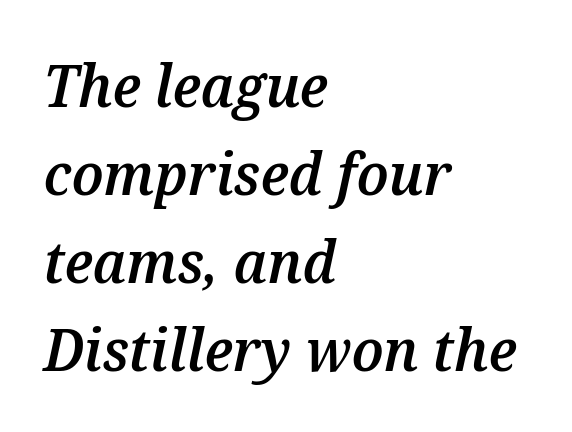
Q: Is the text bold? A: Semi-bold.
Q: Is the text italic (slanted)? A: Yes, it leans right by about 12 degrees.
Q: Is the text underlined? A: No.
Q: How is the paragraph aligned? A: Left-aligned.
Q: Is the spacing between letters normal or unusually wide? A: Normal.
Q: Is the spacing between lines tight, normal or loose? A: Normal.
Q: Width (condensed, normal, or wide)? A: Normal.
Q: Stroke contrast? A: Medium.
Q: x-height? A: Medium.
Q: Monospaced? A: No.
